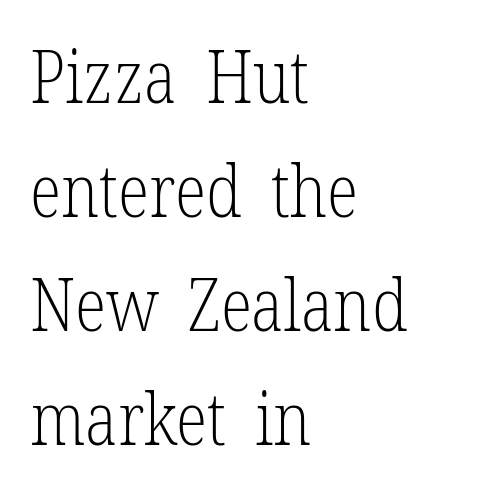
The image shows 73 px light, condensed serif type, upright; set left-aligned, normal line spacing (1.56x), normal letter spacing, not underlined; low stroke contrast and a medium x-height.
